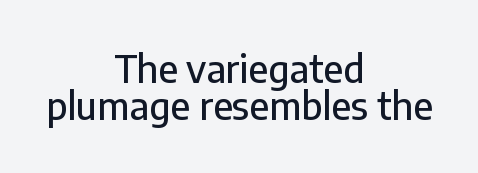
The image shows 37 px sans-serif type, upright; set centered, tight line spacing (0.99x), normal letter spacing, not underlined; low stroke contrast and a medium x-height.
